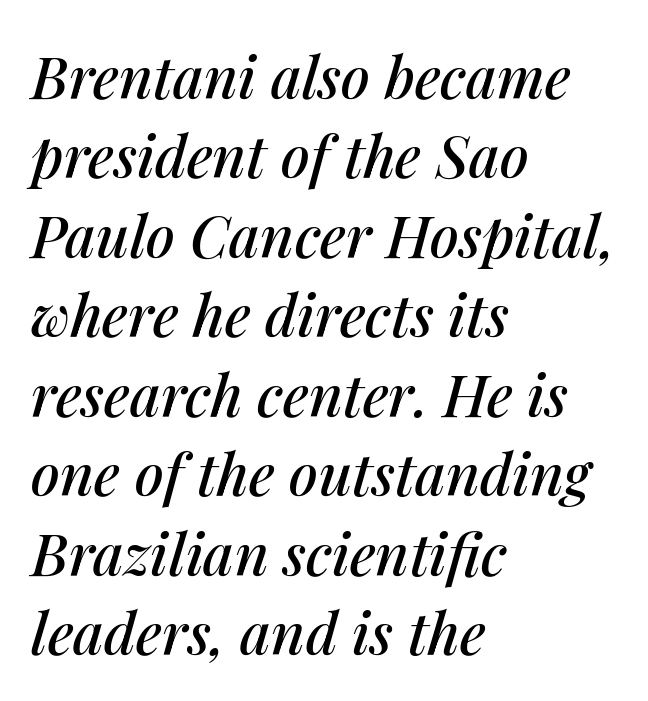
Q: Is the text italic (slanted)? A: Yes, it leans right by about 14 degrees.
Q: Is the text underlined? A: No.
Q: How is the paragraph aligned? A: Left-aligned.
Q: Is the spacing between letters normal or unusually wide? A: Normal.
Q: Is the spacing between lines tight, normal or loose? A: Normal.
Q: Width (condensed, normal, or wide)? A: Normal.
Q: Stroke contrast? A: Medium.
Q: x-height? A: Medium.
Q: Monospaced? A: No.
